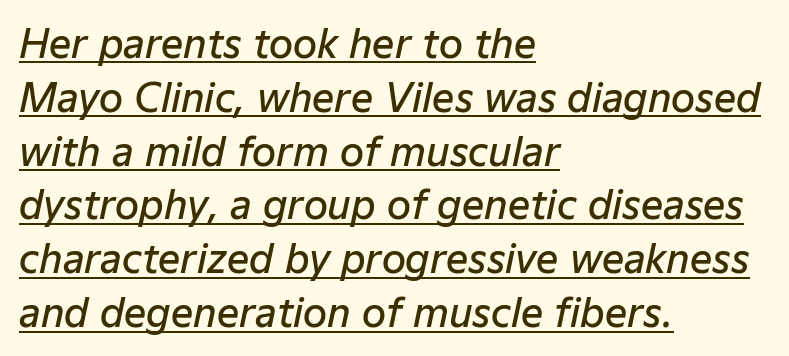
{"italic": "yes", "lean": "right", "slant_degrees": 12, "bold": "semi", "weight": "semibold", "width": "normal", "stroke_contrast": "low", "x_height": "medium", "monospaced": "no", "underline": "yes", "align": "left", "line_spacing": "normal", "line_spacing_ratio": 1.38, "letter_spacing": "normal", "letter_spacing_em": 0.0, "glyph_px": 39}
